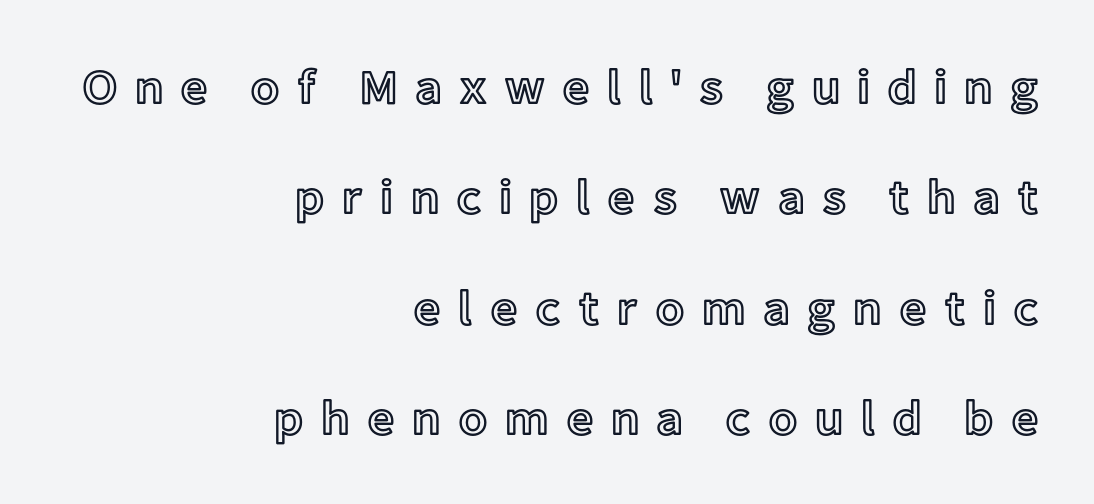
Q: Is the text italic (slanted)? A: No, it is upright.
Q: Is the text underlined? A: No.
Q: How is the paragraph aligned? A: Right-aligned.
Q: Is the spacing between letters normal or unusually wide? A: Unusually wide.
Q: Is the spacing between lines tight, normal or loose? A: Loose.
Q: Width (condensed, normal, or wide)? A: Normal.
Q: x-height? A: Medium.
Q: Monospaced? A: No.
